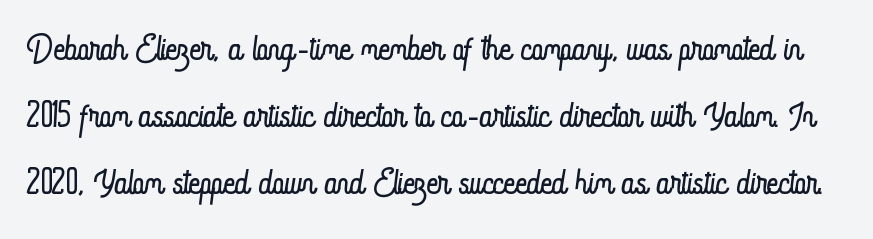
{"bold": "no", "weight": "light", "width": "condensed", "stroke_contrast": "low", "x_height": "small", "monospaced": "no", "underline": "no", "line_spacing": "normal", "line_spacing_ratio": 1.34, "letter_spacing": "normal", "letter_spacing_em": 0.0, "glyph_px": 50}
